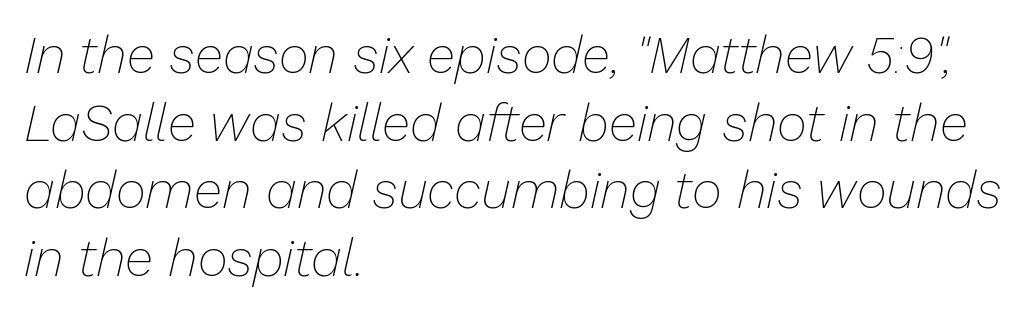
Q: Is the text bold? A: No.
Q: Is the text italic (slanted)? A: Yes, it leans right by about 13 degrees.
Q: Is the text underlined? A: No.
Q: How is the paragraph aligned? A: Left-aligned.
Q: Is the spacing between letters normal or unusually wide? A: Normal.
Q: Is the spacing between lines tight, normal or loose? A: Normal.
Q: Width (condensed, normal, or wide)? A: Normal.
Q: Stroke contrast? A: Low.
Q: x-height? A: Medium.
Q: Monospaced? A: No.
